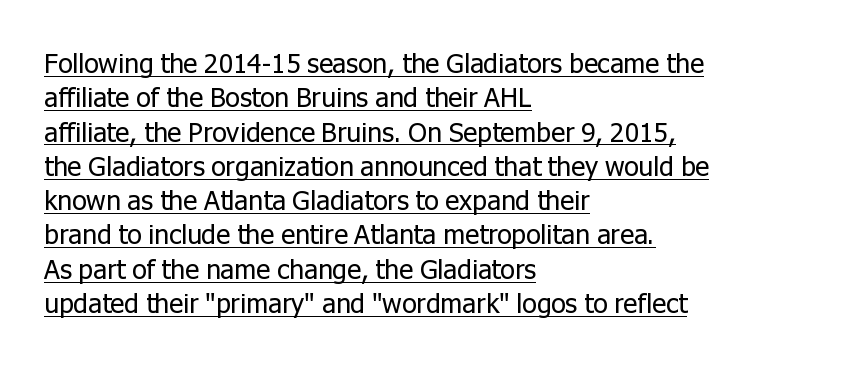
{"italic": "no", "bold": "no", "underline": "yes", "align": "left", "line_spacing": "normal", "line_spacing_ratio": 1.27, "letter_spacing": "normal", "letter_spacing_em": 0.0, "glyph_px": 27}
